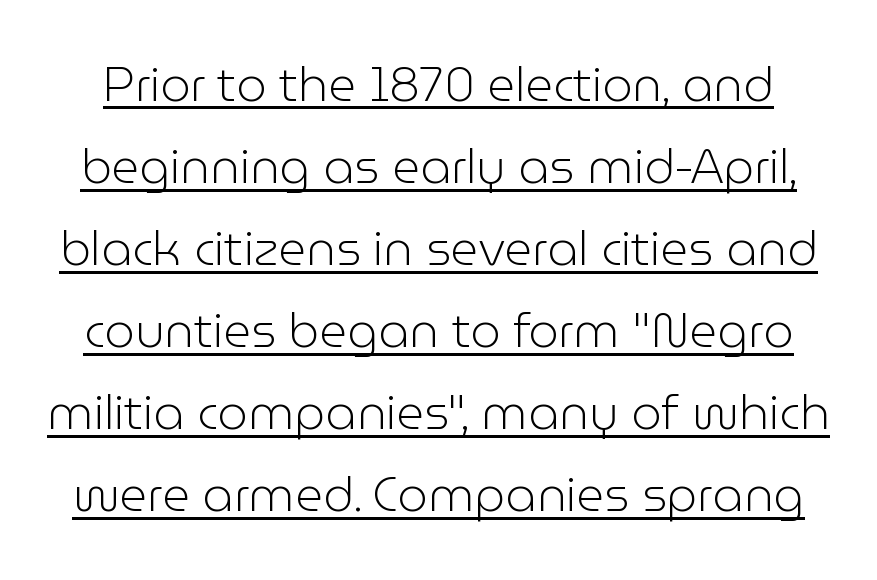
{"serif": "no", "italic": "no", "bold": "no", "weight": "light", "width": "normal", "stroke_contrast": "low", "x_height": "medium", "monospaced": "no", "underline": "yes", "line_spacing_ratio": 1.71, "letter_spacing": "normal", "letter_spacing_em": 0.0, "glyph_px": 48}
